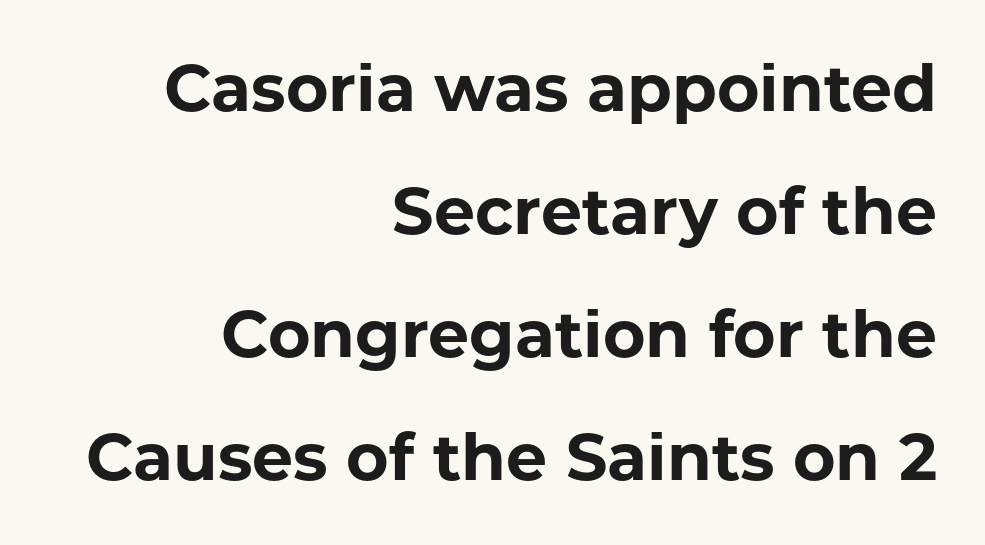
The image shows 65 px bold sans-serif type, upright; set right-aligned, line spacing 1.89x, normal letter spacing, not underlined; low stroke contrast and a medium x-height.
